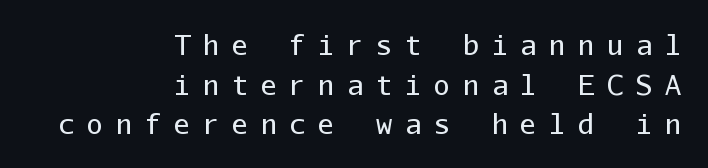
Q: Is the text bold? A: No.
Q: Is the text italic (slanted)? A: No, it is upright.
Q: Is the text underlined? A: No.
Q: How is the paragraph aligned? A: Right-aligned.
Q: Is the spacing between letters normal or unusually wide? A: Unusually wide.
Q: Is the spacing between lines tight, normal or loose? A: Normal.
